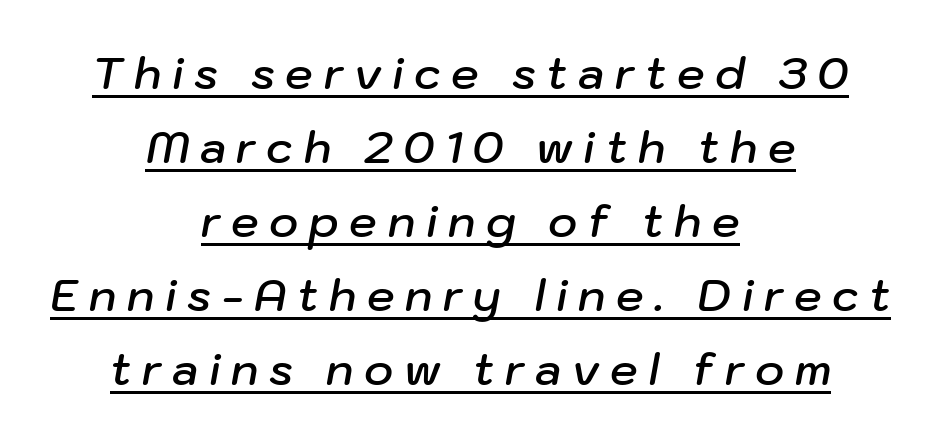
Q: Is the text bold? A: Semi-bold.
Q: Is the text italic (slanted)? A: Yes, it leans right by about 10 degrees.
Q: Is the text underlined? A: Yes.
Q: How is the paragraph aligned? A: Centered.
Q: Is the spacing between letters normal or unusually wide? A: Unusually wide.
Q: Is the spacing between lines tight, normal or loose? A: Normal.
Q: Width (condensed, normal, or wide)? A: Normal.
Q: Stroke contrast? A: Low.
Q: x-height? A: Medium.
Q: Monospaced? A: No.
